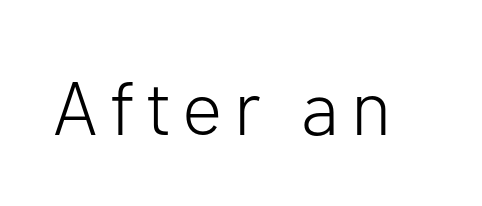
{"serif": "no", "italic": "no", "bold": "no", "weight": "light", "width": "normal", "stroke_contrast": "low", "x_height": "medium", "monospaced": "no", "underline": "no", "glyph_px": 76}
